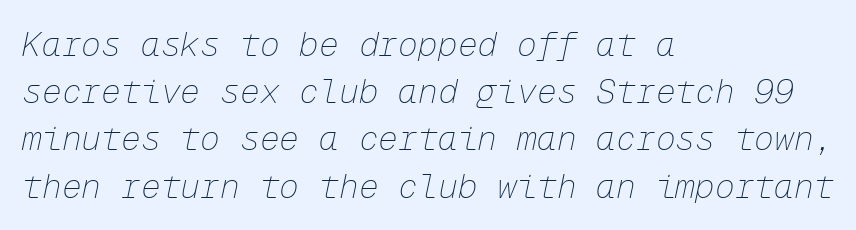
How are the letters spaced? Ordinarily, with no added tracking. No extra ink here — the face is not bold. When letters slant like this, we call the style italic. These lines stack with their left ends in a neat column. This sample has the even, mechanical cadence of fixed-width lettering.
